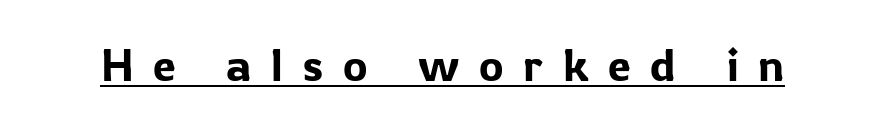
The image shows 46 px sans-serif type, upright; set unusually wide letter spacing (+0.43 em), underlined; low stroke contrast and a medium x-height.
